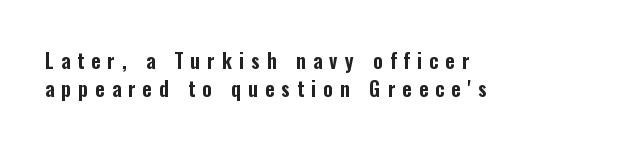
{"italic": "no", "underline": "no", "align": "left", "line_spacing": "normal", "line_spacing_ratio": 1.41, "letter_spacing": "wide", "letter_spacing_em": 0.36, "glyph_px": 20}
